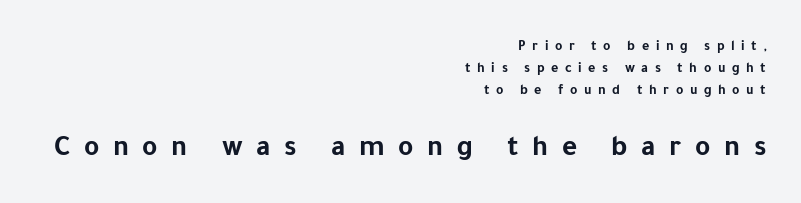
The image shows 29 px bold sans-serif type, upright; set right-aligned, normal line spacing (1.56x), unusually wide letter spacing (+0.47 em), not underlined; the second (bottom) block is 2.07x larger; low stroke contrast and a medium x-height.
